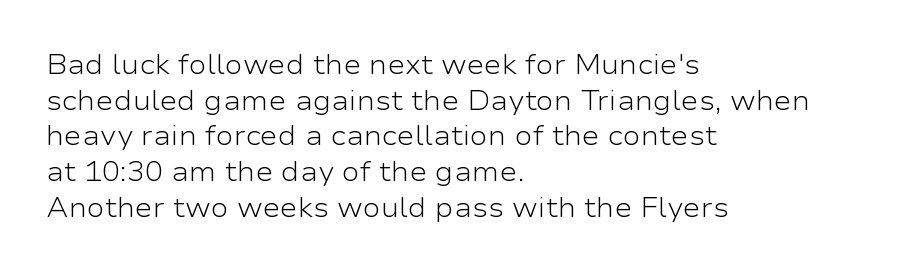
Notice how descenders clear the ascenders below comfortably — that's standard leading. Rule under the text: the space is simply empty. This rendering uses left alignment, leaving the right contour irregular. The type sits square on the baseline with zero lean. The font sits on the lighter half of the weight spectrum, regular included. The gaps between neighbouring characters are ordinary and unremarkable.
